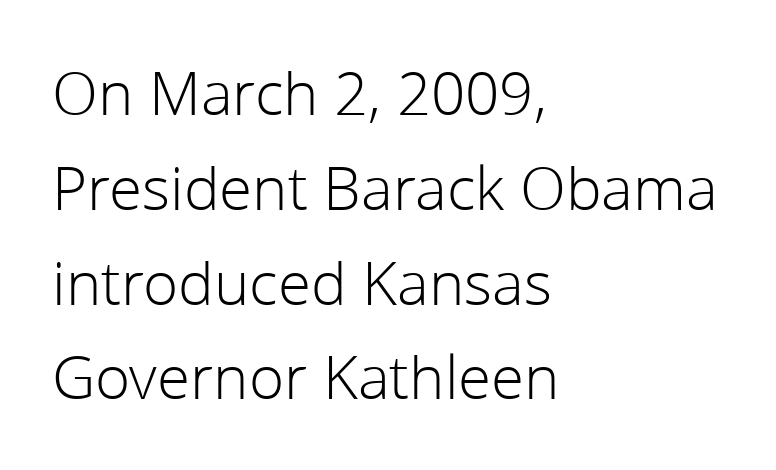
This rendering features lettering with no underline. Stems here are at most as thick as an everyday book face. You can tell it's not italic because the verticals are truly vertical. The characters display no serif detailing; their extremities are plain. Inter-character spacing is left at the font's built-in metrics.
